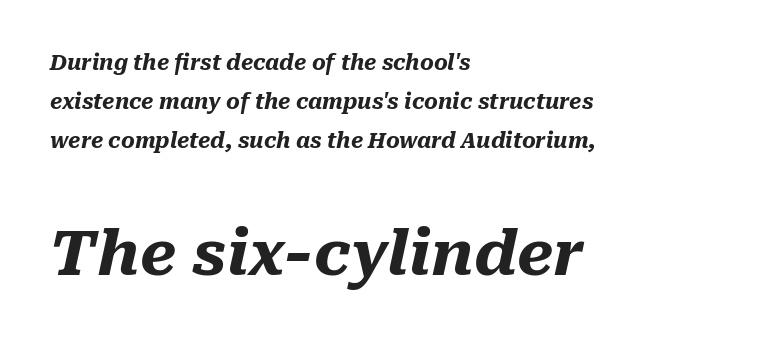
{"italic": "yes", "lean": "right", "slant_degrees": 10, "bold": "yes", "weight": "heavy", "width": "normal", "stroke_contrast": "medium", "x_height": "medium", "monospaced": "no", "underline": "no", "align": "left", "line_spacing_ratio": 1.86, "letter_spacing": "normal", "letter_spacing_em": 0.0, "larger_block": "second", "size_ratio": 2.95, "glyph_px": 62}
